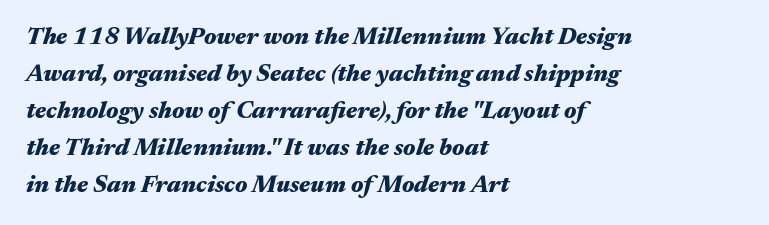
Beneath every word, the page is bare. Its strokes are broad and dark, the hallmark of bold type. A typesetter would mark this as italic. Compared with typical paragraphs, the rows here are spaced about the same. Here the glyphs are tracked normally, forming tight word shapes.
